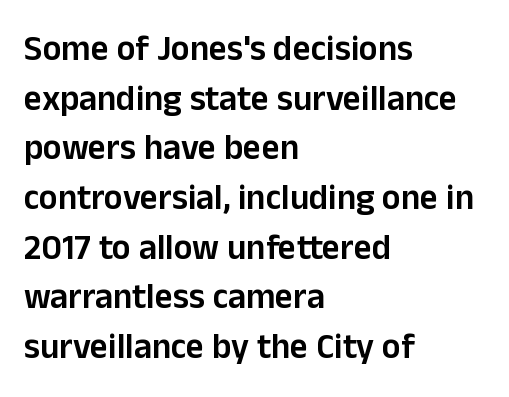
The passage shown is not underscored anywhere. Here the designer chose a conventional face with non-uniform glyph widths. Horizontally, the lines are justified to the leading edge only. Quick note: not italic, upright. Check where the strokes stop: nothing finishes them off — pure sans. Is the letter spacing exaggerated? No — it looks like the ordinary default.
